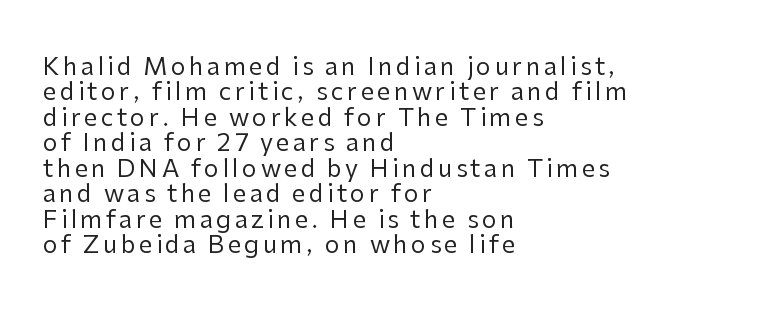
Q: Is the text bold? A: No.
Q: Is the text italic (slanted)? A: No, it is upright.
Q: Is the text underlined? A: No.
Q: How is the paragraph aligned? A: Left-aligned.
Q: Is the spacing between lines tight, normal or loose? A: Tight.
